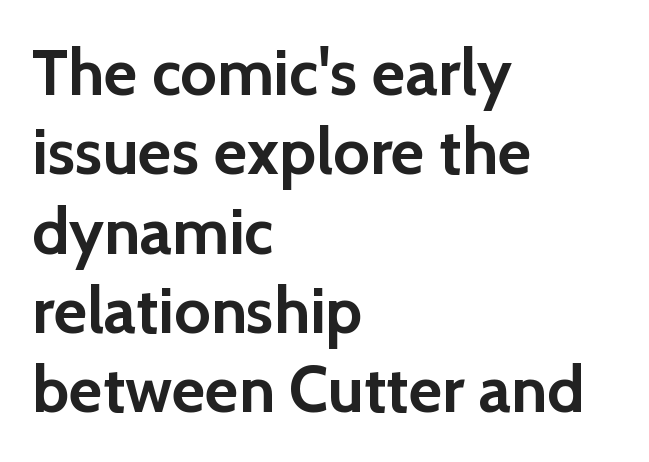
{"serif": "no", "italic": "no", "bold": "yes", "weight": "semibold", "width": "normal", "x_height": "medium", "monospaced": "no", "underline": "no", "align": "left", "line_spacing_ratio": 1.22, "letter_spacing": "normal", "letter_spacing_em": 0.0, "glyph_px": 65}
